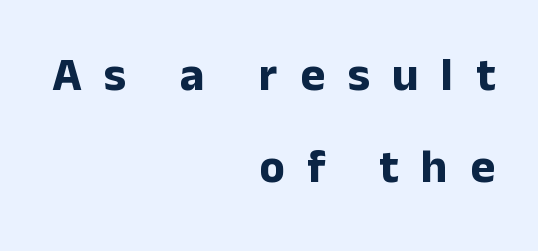
{"serif": "no", "italic": "no", "bold": "yes", "weight": "bold", "width": "normal", "stroke_contrast": "low", "x_height": "medium", "monospaced": "no", "underline": "no", "align": "right", "line_spacing": "loose", "line_spacing_ratio": 1.96, "letter_spacing": "wide", "letter_spacing_em": 0.48, "glyph_px": 47}
